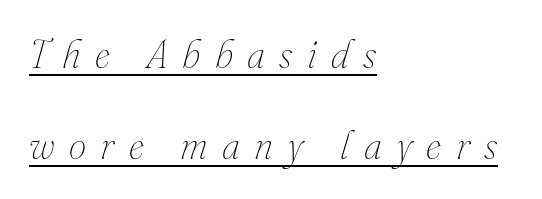
{"italic": "yes", "lean": "right", "slant_degrees": 16, "bold": "no", "weight": "thin", "width": "normal", "stroke_contrast": "medium", "x_height": "small", "monospaced": "no", "underline": "yes", "align": "left", "line_spacing": "loose", "line_spacing_ratio": 2.34, "letter_spacing": "wide", "letter_spacing_em": 0.37, "glyph_px": 39}
